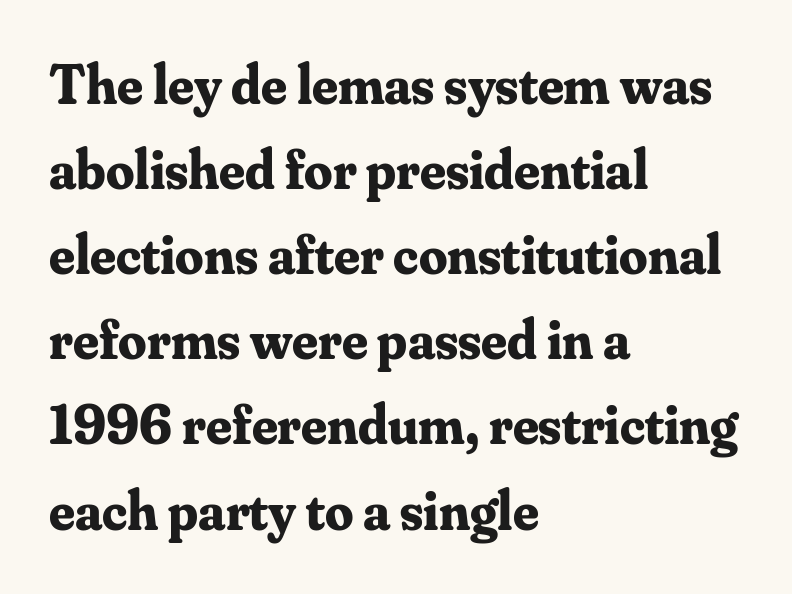
Q: Is the text bold? A: Yes.
Q: Is the text italic (slanted)? A: No, it is upright.
Q: Is the typeface a serif or a sans-serif typeface? A: Serif.
Q: Is the text underlined? A: No.
Q: How is the paragraph aligned? A: Left-aligned.
Q: Is the spacing between letters normal or unusually wide? A: Normal.
Q: Is the spacing between lines tight, normal or loose? A: Normal.
Q: Width (condensed, normal, or wide)? A: Normal.
Q: Stroke contrast? A: Medium.
Q: x-height? A: Small.
Q: Monospaced? A: No.
